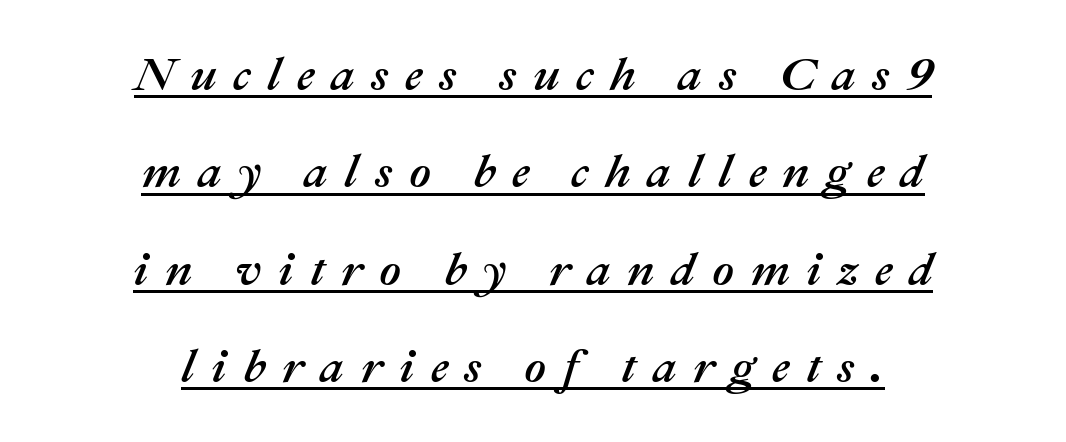
Q: Is the text italic (slanted)? A: Yes, it leans right by about 22 degrees.
Q: Is the text underlined? A: Yes.
Q: How is the paragraph aligned? A: Centered.
Q: Is the spacing between letters normal or unusually wide? A: Unusually wide.
Q: Is the spacing between lines tight, normal or loose? A: Loose.
Q: Width (condensed, normal, or wide)? A: Normal.
Q: Stroke contrast? A: Medium.
Q: x-height? A: Medium.
Q: Monospaced? A: No.
